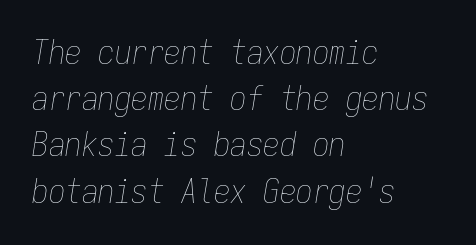
The axis of the letterforms is tilted away from vertical. Left-aligned paragraph, ragged on the right. No word sits above an underline. The face looks like a standard text weight, possibly lighter. Caption: standard tracking, unaltered. This sample has the even, mechanical cadence of fixed-width lettering.
